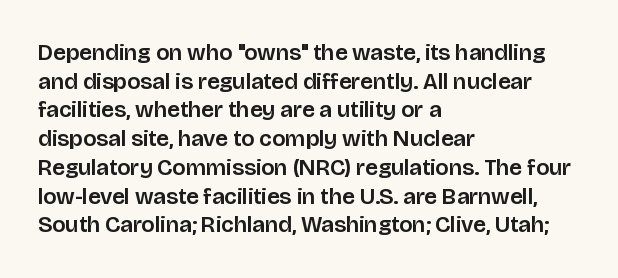
{"italic": "no", "underline": "no", "align": "left", "line_spacing": "normal", "line_spacing_ratio": 1.25, "letter_spacing": "normal", "letter_spacing_em": 0.0, "glyph_px": 23}
